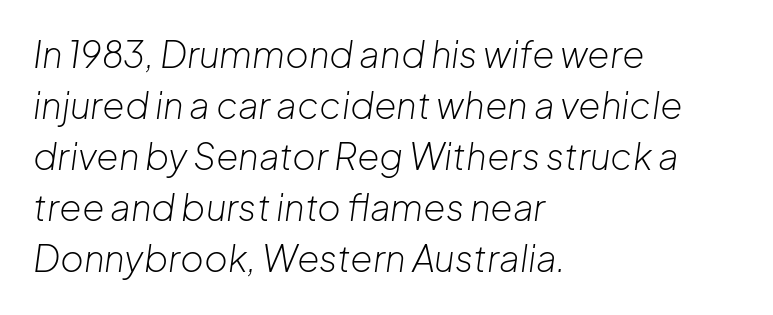
Slant detected: the letters are inclined. These glyphs show unthickened strokes, regular width or finer. Compared with a centered layout, this one pins lines to the left instead. This sample keeps an unexceptional amount of space between lines.
